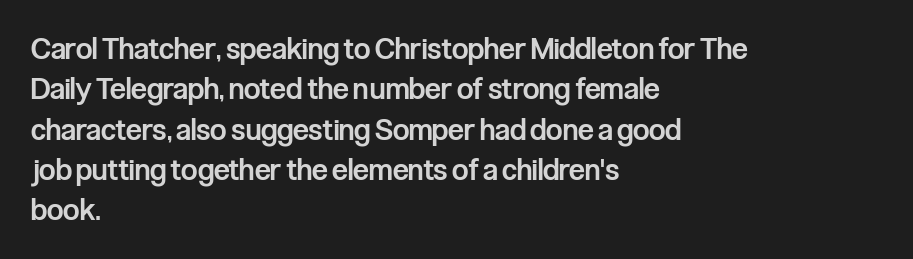
The image shows 29 px semibold, condensed sans-serif type, upright; set left-aligned, normal line spacing (1.39x), normal letter spacing, not underlined; low stroke contrast and a medium x-height.
